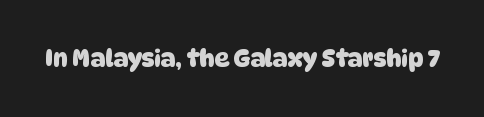
Compared with typical body copy, the letter spacing here is the same. A bare baseline throughout the passage. Chunky letters — that's bold for sure.
